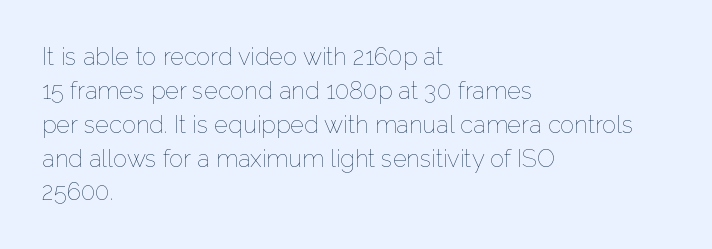
{"italic": "no", "bold": "no", "underline": "no", "align": "left", "line_spacing": "normal", "line_spacing_ratio": 1.41, "letter_spacing": "normal", "letter_spacing_em": 0.0, "glyph_px": 24}
